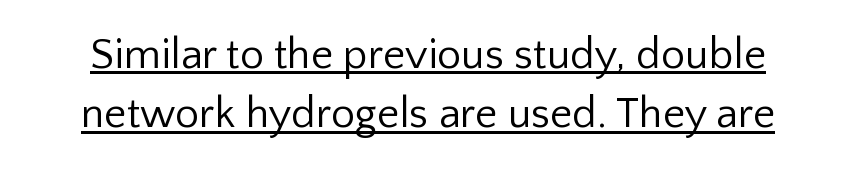
Q: Is the text bold? A: No.
Q: Is the text italic (slanted)? A: No, it is upright.
Q: Is the typeface a serif or a sans-serif typeface? A: Sans-serif.
Q: Is the text underlined? A: Yes.
Q: Is the spacing between letters normal or unusually wide? A: Normal.
Q: Is the spacing between lines tight, normal or loose? A: Normal.
Q: Width (condensed, normal, or wide)? A: Normal.
Q: Stroke contrast? A: Low.
Q: x-height? A: Medium.
Q: Monospaced? A: No.
